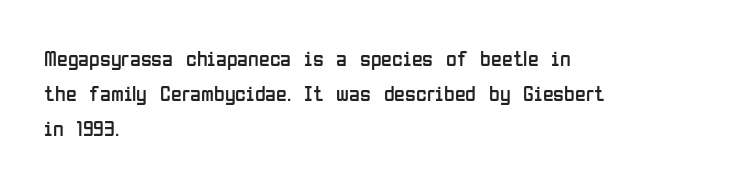
A quiet, ordinary-to-light weight characterises the typeface. Default kerning and tracking; the words read as compact shapes. These lines stack with their left ends in a neat column. The leading is moderate, giving the passage an even texture.
